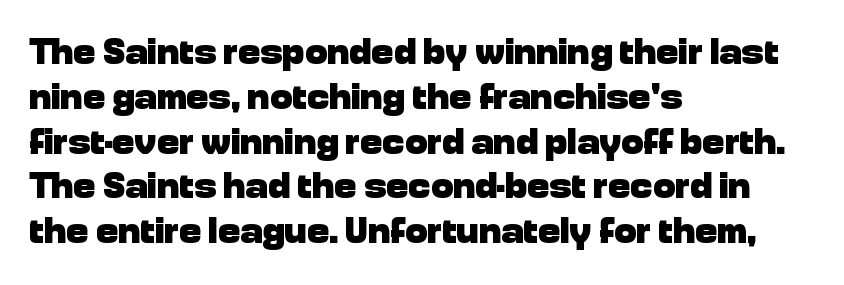
Q: Is the text bold? A: Yes.
Q: Is the text italic (slanted)? A: No, it is upright.
Q: Is the typeface a serif or a sans-serif typeface? A: Sans-serif.
Q: Is the text underlined? A: No.
Q: How is the paragraph aligned? A: Left-aligned.
Q: Is the spacing between letters normal or unusually wide? A: Normal.
Q: Width (condensed, normal, or wide)? A: Normal.
Q: Stroke contrast? A: Low.
Q: x-height? A: Medium.
Q: Monospaced? A: No.
